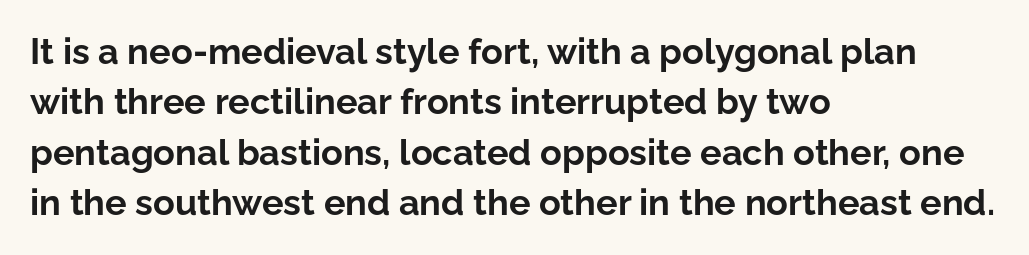
This sample uses plain, unmodified letter spacing. Spacing verdict: proportional, widths tailored to each character. Regarding leading, the lines here are spaced in the standard way. The string is rendered with underlining switched off. A dark, heavy texture on the line: the type is bold.
